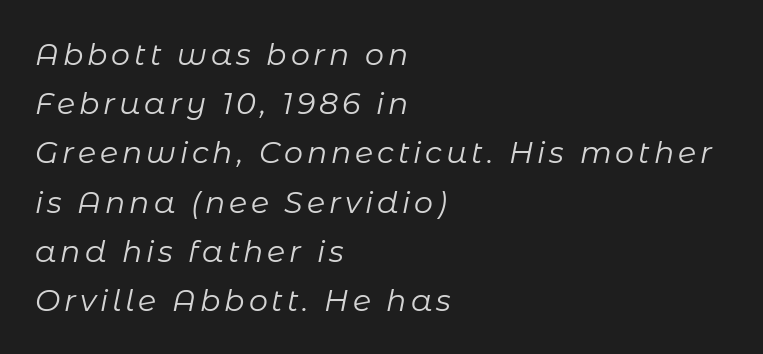
{"italic": "yes", "lean": "right", "slant_degrees": 11, "bold": "no", "weight": "regular", "width": "normal", "stroke_contrast": "low", "x_height": "medium", "monospaced": "no", "underline": "no", "align": "left", "line_spacing": "normal", "line_spacing_ratio": 1.64, "glyph_px": 30}
